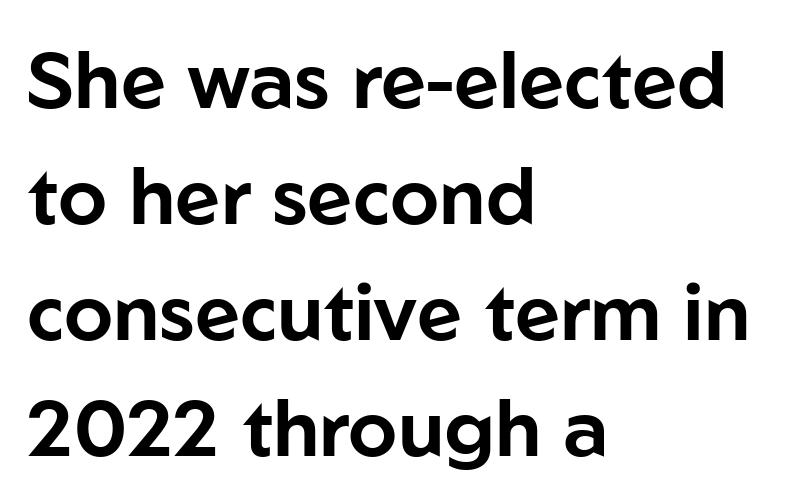
The image shows 79 px sans-serif type, upright; set left-aligned, normal line spacing (1.47x), normal letter spacing, not underlined; low stroke contrast and a medium x-height.
